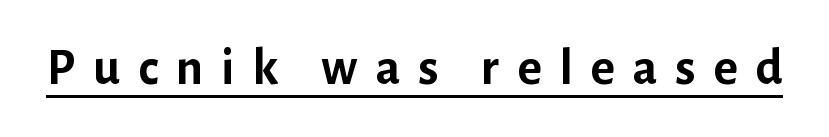
{"serif": "no", "italic": "no", "bold": "yes", "weight": "semibold", "width": "normal", "stroke_contrast": "low", "x_height": "medium", "monospaced": "no", "underline": "yes", "letter_spacing": "wide", "letter_spacing_em": 0.34, "glyph_px": 52}
